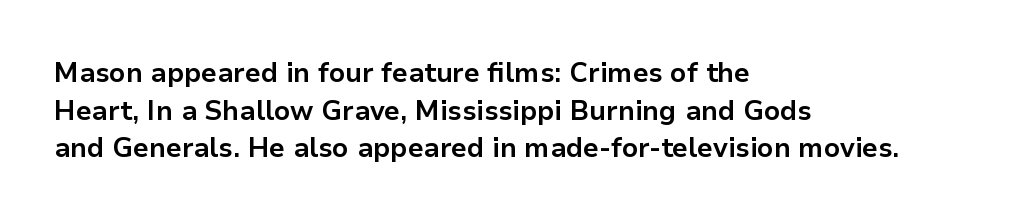
Q: Is the text bold? A: Yes.
Q: Is the text italic (slanted)? A: No, it is upright.
Q: Is the text underlined? A: No.
Q: How is the paragraph aligned? A: Left-aligned.
Q: Is the spacing between letters normal or unusually wide? A: Normal.
Q: Is the spacing between lines tight, normal or loose? A: Normal.
